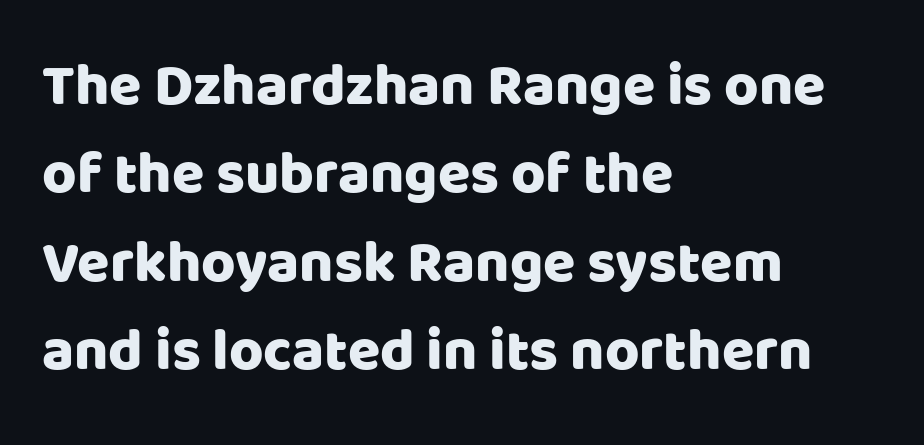
The image shows 59 px sans-serif type, upright; set left-aligned, normal line spacing (1.5x), normal letter spacing, not underlined; low stroke contrast and a large x-height.
